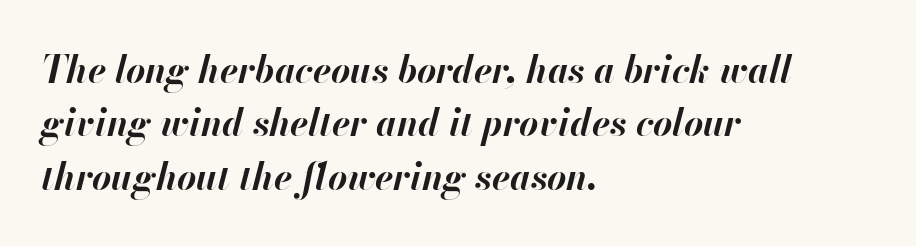
Interline gaps are of average width in this sample. Casual observation: everything's shoved over to the left. Every character sits at an angle, as italics do. Do the characters align in a grid? No, the font is proportional. Honestly, the letter spacing is just normal — you wouldn't notice it. Chunky letters — that's bold for sure.
